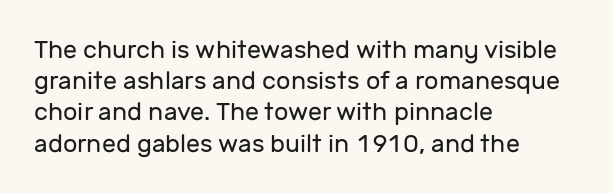
The image shows 25 px text type, upright; set left-aligned, normal line spacing (1.25x), normal letter spacing, not underlined.
